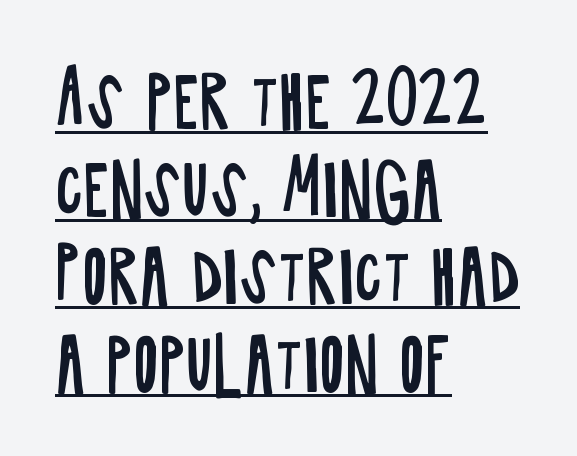
The image shows 69 px regular-weight, condensed sans-serif type, upright; set left-aligned, normal line spacing (1.27x), normal letter spacing, underlined; low stroke contrast and a large x-height.
